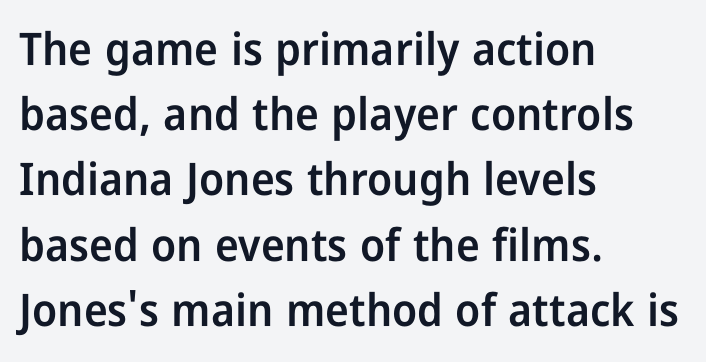
Q: Is the text bold? A: Semi-bold.
Q: Is the text italic (slanted)? A: No, it is upright.
Q: Is the typeface a serif or a sans-serif typeface? A: Sans-serif.
Q: Is the text underlined? A: No.
Q: How is the paragraph aligned? A: Left-aligned.
Q: Is the spacing between letters normal or unusually wide? A: Normal.
Q: Is the spacing between lines tight, normal or loose? A: Normal.
Q: Width (condensed, normal, or wide)? A: Condensed.
Q: Stroke contrast? A: Low.
Q: x-height? A: Medium.
Q: Monospaced? A: No.
